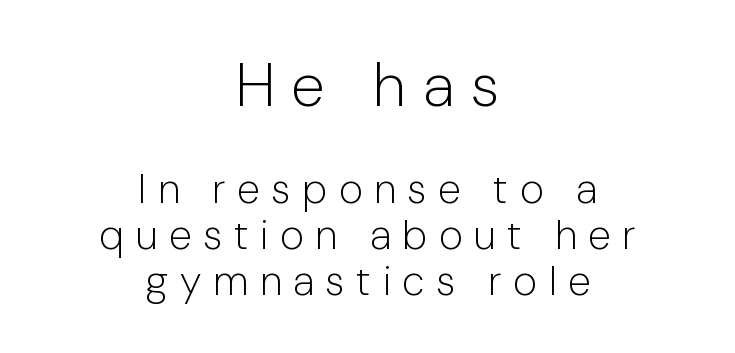
The image shows 61 px light sans-serif type, upright; set centered, tight line spacing (1.12x), unusually wide letter spacing (+0.28 em), not underlined; the first (top) block is 1.49x larger; low stroke contrast and a medium x-height.
